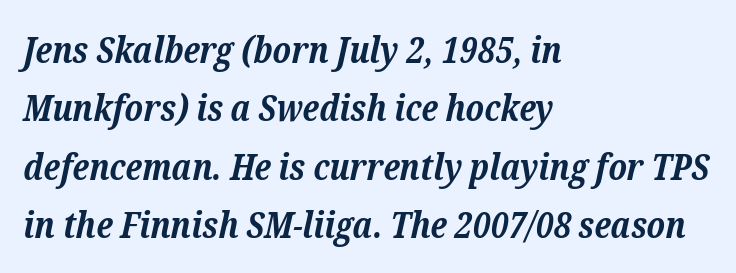
The image shows 37 px bold serif type, italic (leaning right); set left-aligned, normal line spacing (1.58x), normal letter spacing, not underlined; low stroke contrast and a medium x-height.
